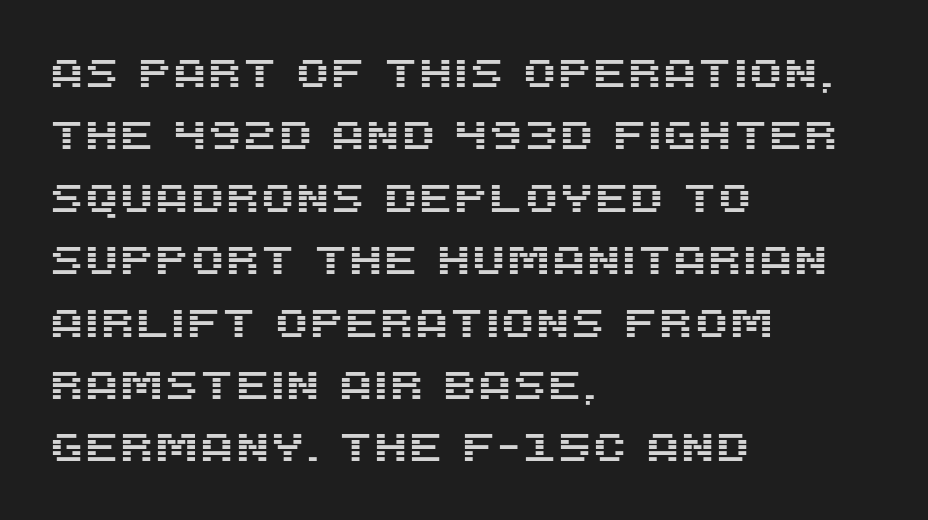
Q: Is the text italic (slanted)? A: No, it is upright.
Q: Is the typeface a serif or a sans-serif typeface? A: Sans-serif.
Q: Is the text underlined? A: No.
Q: How is the paragraph aligned? A: Left-aligned.
Q: Is the spacing between letters normal or unusually wide? A: Normal.
Q: Is the spacing between lines tight, normal or loose? A: Normal.
Q: Width (condensed, normal, or wide)? A: Normal.
Q: Stroke contrast? A: Medium.
Q: x-height? A: Large.
Q: Monospaced? A: No.
